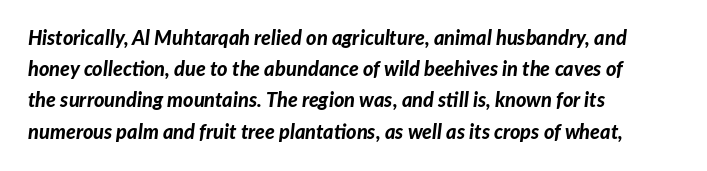
Its strokes are broad and dark, the hallmark of bold type. Looking at the ascenders, they clearly lean. Rule under the text: the space is simply empty. Notice how descenders clear the ascenders below comfortably — that's standard leading. Typeset ragged right — the left edge is the straight one.
